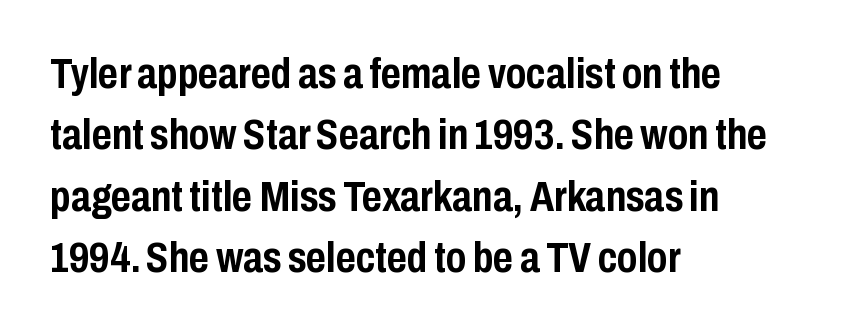
The image shows 43 px semibold, condensed sans-serif type, upright; set left-aligned, normal line spacing (1.43x), normal letter spacing, not underlined; low stroke contrast and a medium x-height.
